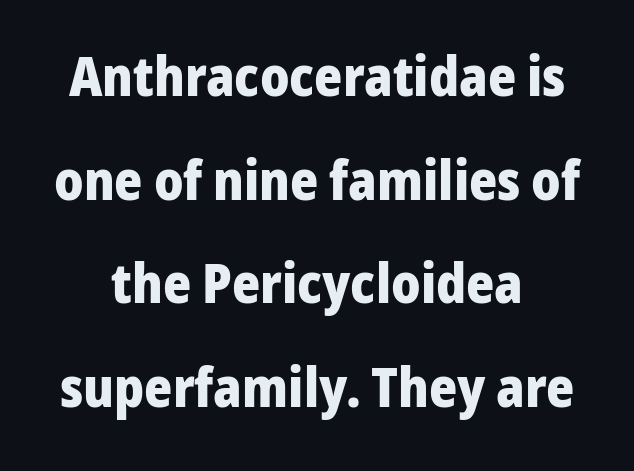
{"serif": "no", "italic": "no", "bold": "yes", "weight": "heavy", "width": "normal", "stroke_contrast": "low", "x_height": "medium", "monospaced": "no", "underline": "no", "line_spacing": "loose", "line_spacing_ratio": 1.92, "letter_spacing": "normal", "letter_spacing_em": 0.0, "glyph_px": 54}
